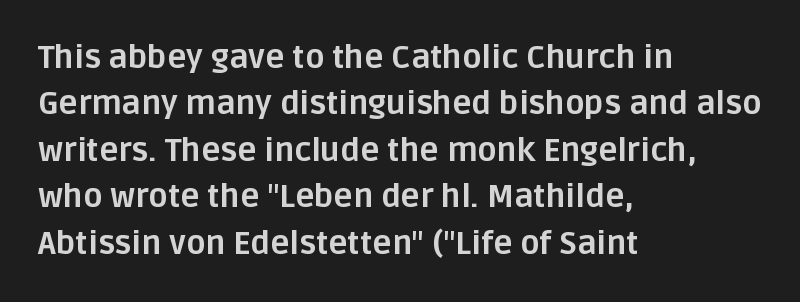
{"serif": "no", "italic": "no", "bold": "yes", "weight": "bold", "width": "normal", "stroke_contrast": "low", "x_height": "large", "monospaced": "no", "underline": "no", "align": "left", "line_spacing": "normal", "line_spacing_ratio": 1.45, "letter_spacing": "normal", "letter_spacing_em": 0.0, "glyph_px": 32}
